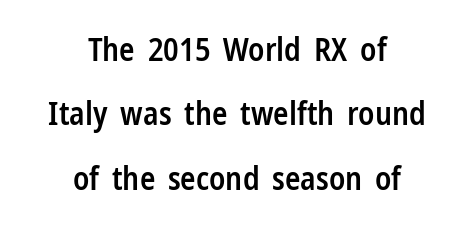
{"serif": "no", "italic": "no", "bold": "semi", "weight": "semibold", "width": "condensed", "stroke_contrast": "low", "x_height": "medium", "monospaced": "no", "underline": "no", "align": "center", "line_spacing": "loose", "line_spacing_ratio": 2.01, "letter_spacing": "normal", "letter_spacing_em": 0.0, "glyph_px": 32}
